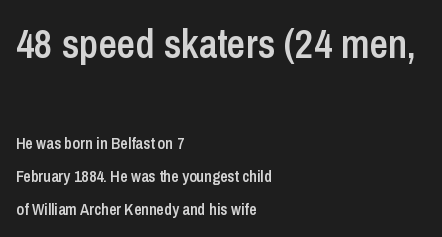
Q: Is the text bold? A: Semi-bold.
Q: Is the text italic (slanted)? A: No, it is upright.
Q: Is the typeface a serif or a sans-serif typeface? A: Sans-serif.
Q: Is the text underlined? A: No.
Q: How is the paragraph aligned? A: Left-aligned.
Q: Is the spacing between letters normal or unusually wide? A: Normal.
Q: Is the spacing between lines tight, normal or loose? A: Loose.
Q: Which block of text is set in a larger size, the first (top) or the second (bottom)? A: The first (top) one.
Q: Width (condensed, normal, or wide)? A: Condensed.
Q: Stroke contrast? A: Low.
Q: x-height? A: Medium.
Q: Monospaced? A: No.
